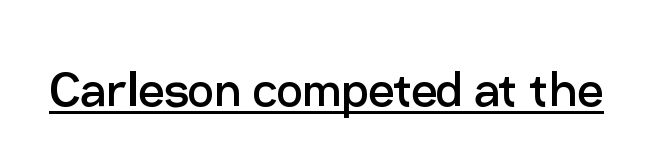
The image shows 58 px regular-weight sans-serif type, upright; set normal letter spacing, underlined; low stroke contrast and a medium x-height.
